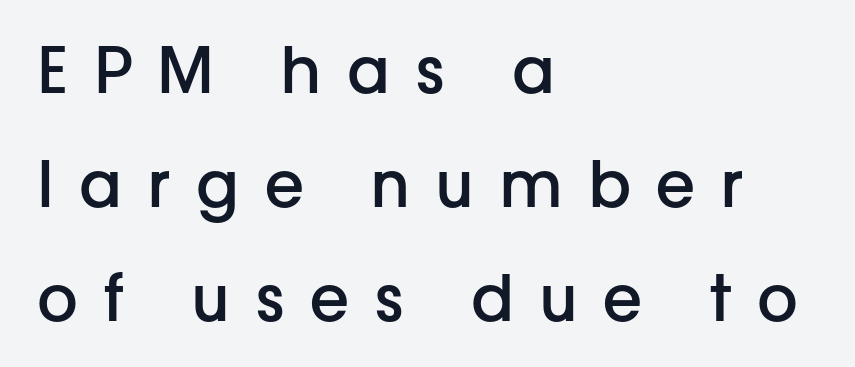
Q: Is the text bold? A: Semi-bold.
Q: Is the text italic (slanted)? A: No, it is upright.
Q: Is the typeface a serif or a sans-serif typeface? A: Sans-serif.
Q: Is the text underlined? A: No.
Q: How is the paragraph aligned? A: Left-aligned.
Q: Is the spacing between letters normal or unusually wide? A: Unusually wide.
Q: Width (condensed, normal, or wide)? A: Normal.
Q: Stroke contrast? A: Low.
Q: x-height? A: Medium.
Q: Monospaced? A: No.
